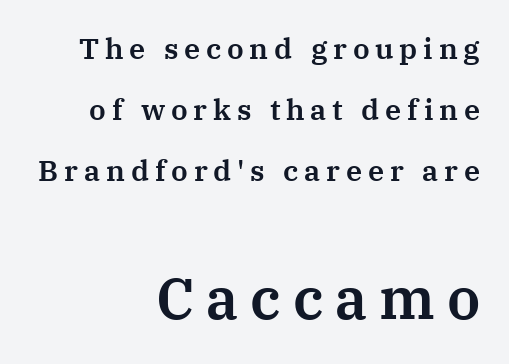
Q: Is the text italic (slanted)? A: No, it is upright.
Q: Is the typeface a serif or a sans-serif typeface? A: Serif.
Q: Is the text underlined? A: No.
Q: How is the paragraph aligned? A: Right-aligned.
Q: Is the spacing between letters normal or unusually wide? A: Unusually wide.
Q: Is the spacing between lines tight, normal or loose? A: Loose.
Q: Which block of text is set in a larger size, the first (top) or the second (bottom)? A: The second (bottom) one.
Q: Width (condensed, normal, or wide)? A: Normal.
Q: Stroke contrast? A: Medium.
Q: x-height? A: Medium.
Q: Monospaced? A: No.
